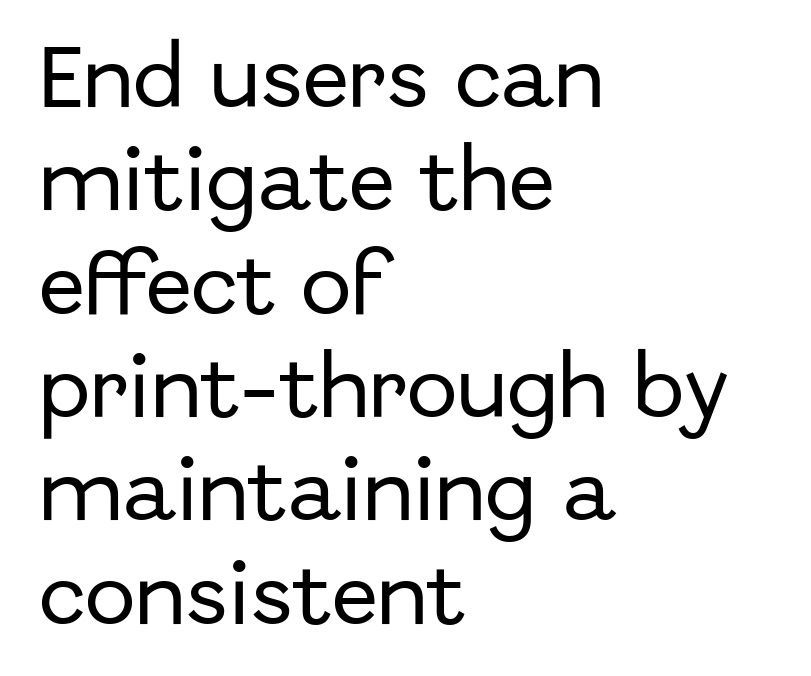
The image shows 68 px sans-serif type, upright; set left-aligned, normal line spacing (1.52x), normal letter spacing, not underlined; low stroke contrast and a medium x-height.
